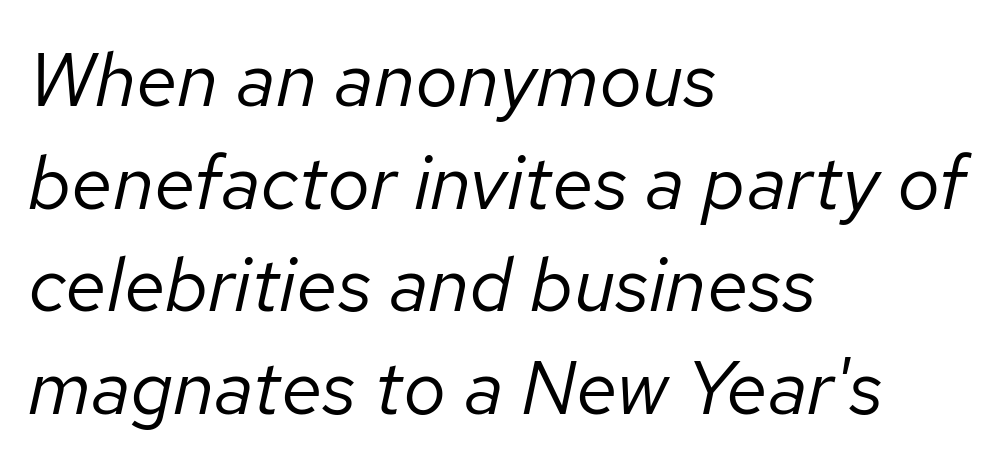
The image shows 76 px regular-weight type, italic (leaning right); set left-aligned, normal line spacing (1.35x), normal letter spacing, not underlined; low stroke contrast and a medium x-height.
